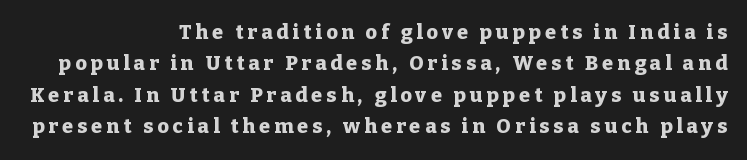
{"italic": "no", "bold": "yes", "underline": "no", "align": "right", "line_spacing": "normal", "line_spacing_ratio": 1.57, "letter_spacing": "wide", "letter_spacing_em": 0.2, "glyph_px": 20}
